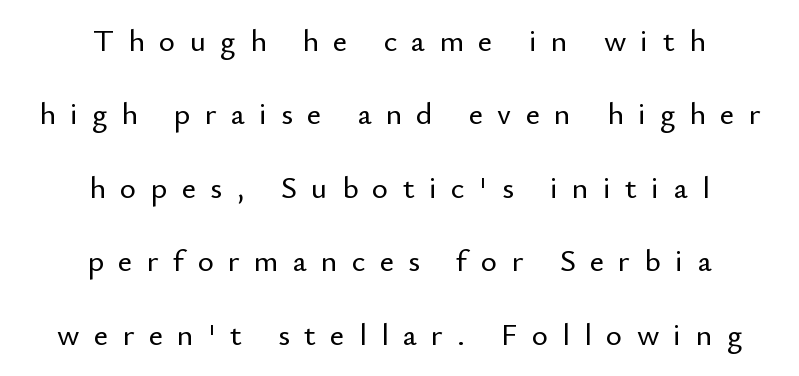
The image shows 31 px sans-serif type, upright; set centered, loose line spacing (2.37x), unusually wide letter spacing (+0.46 em), not underlined; low stroke contrast and a small x-height.
